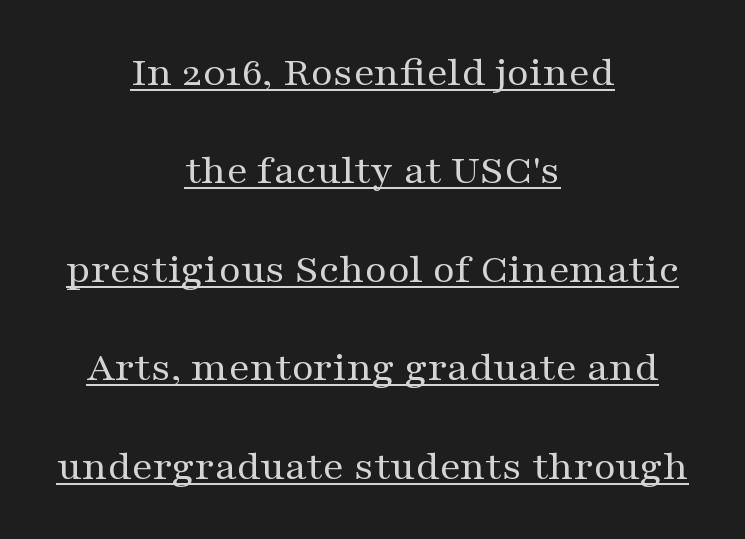
Caption: standard tracking, unaltered. Type style note: has serifs. Casual observation: everything's sitting right in the middle. The typesetter has applied underlining to the passage shown.
